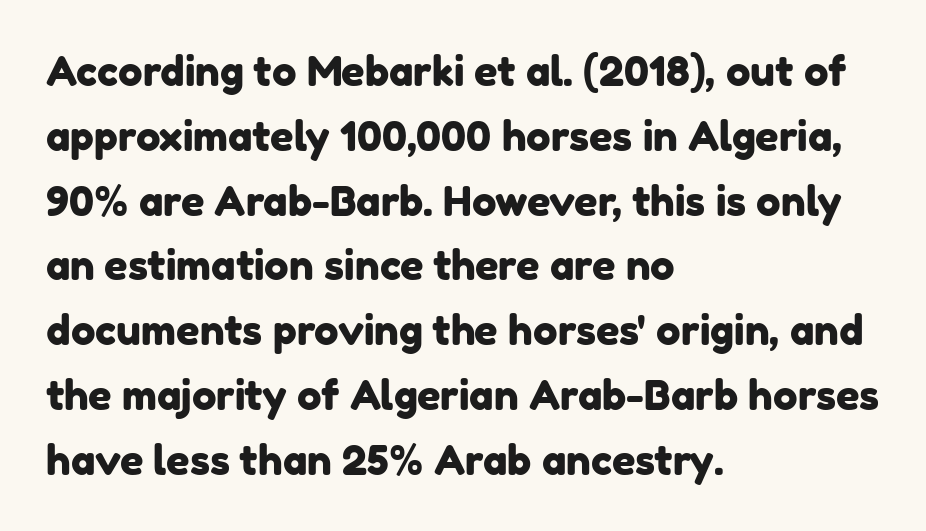
Q: Is the typeface a serif or a sans-serif typeface? A: Sans-serif.
Q: Is the text underlined? A: No.
Q: How is the paragraph aligned? A: Left-aligned.
Q: Is the spacing between letters normal or unusually wide? A: Normal.
Q: Is the spacing between lines tight, normal or loose? A: Normal.
Q: Width (condensed, normal, or wide)? A: Normal.
Q: Stroke contrast? A: Low.
Q: x-height? A: Medium.
Q: Monospaced? A: No.
